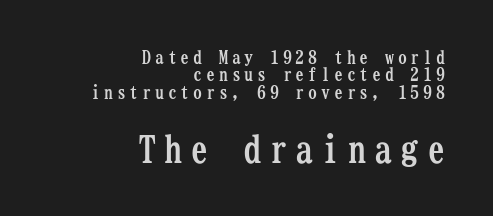
Heavy-handed strokes throughout: this text is bold. All the whitespace from short lines collects on the left. Look at the tracking — it's clearly loosened, letters drifting apart. Stroke terminals: seriffed. Check under the words: just untouched page. Look at the glyph heights: the lower group is clearly the bigger setting.
